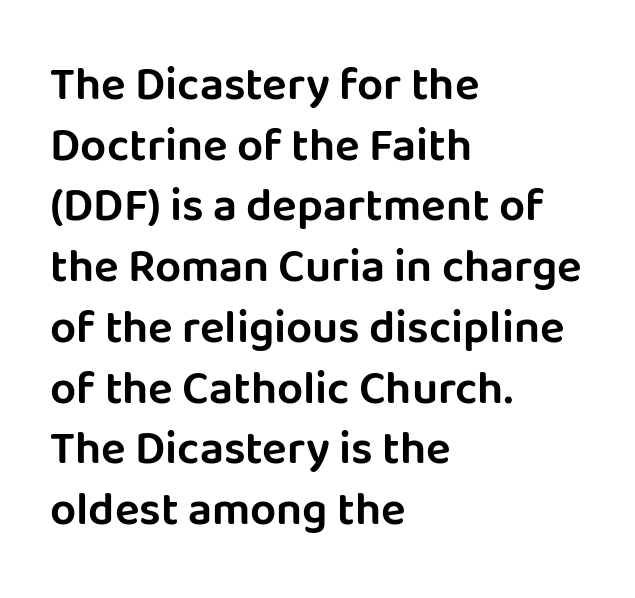
The image shows 46 px sans-serif type, upright; set left-aligned, normal line spacing (1.32x), normal letter spacing, not underlined; low stroke contrast and a large x-height.
